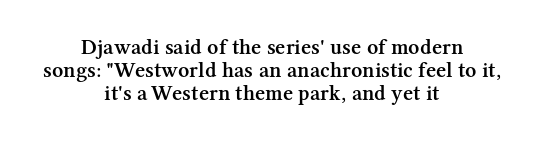
Tightly led — the rows are bunched. Each row of text sits above clean, open space. Students, note that the glyphs here touch the page at normal intervals. You can tell it's not italic because the verticals are truly vertical. Semibold letterforms, between regular and bold.
